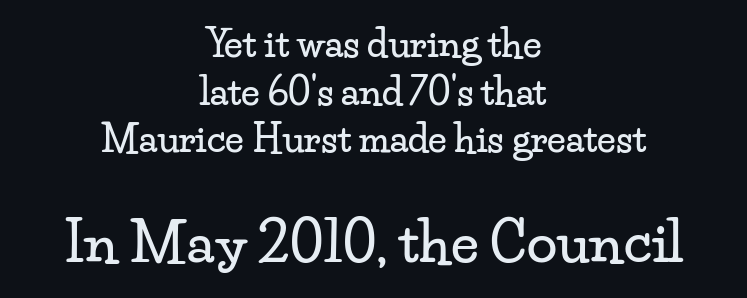
{"serif": "yes", "italic": "no", "width": "wide", "stroke_contrast": "low", "x_height": "small", "monospaced": "no", "underline": "no", "align": "center", "line_spacing": "normal", "line_spacing_ratio": 1.29, "letter_spacing": "normal", "letter_spacing_em": 0.0, "larger_block": "second", "size_ratio": 1.49, "glyph_px": 55}
